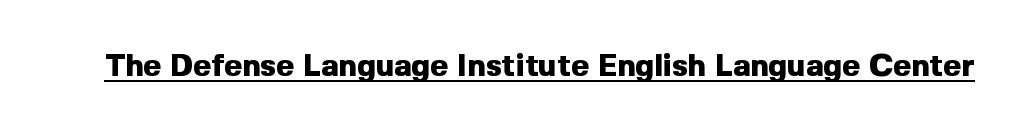
{"serif": "no", "italic": "no", "bold": "yes", "weight": "heavy", "width": "normal", "x_height": "medium", "monospaced": "no", "underline": "yes", "letter_spacing": "normal", "letter_spacing_em": 0.0, "glyph_px": 31}
